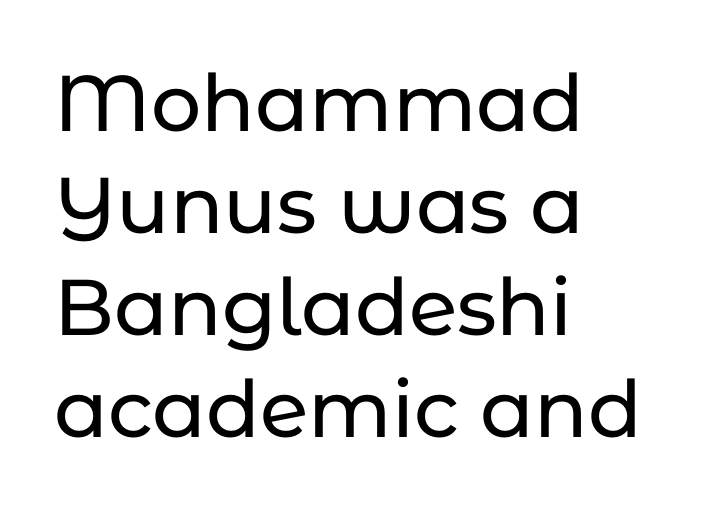
{"serif": "no", "italic": "no", "width": "normal", "stroke_contrast": "low", "x_height": "medium", "monospaced": "no", "underline": "no", "align": "left", "line_spacing": "normal", "line_spacing_ratio": 1.29, "letter_spacing": "normal", "letter_spacing_em": 0.0, "glyph_px": 79}
